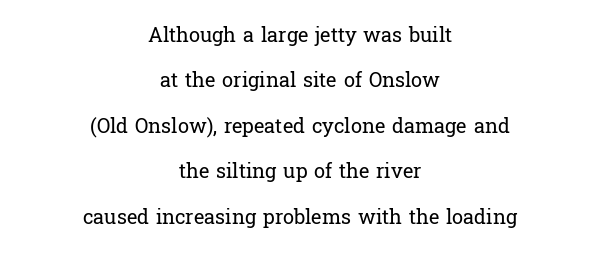
The paragraph shown floats in the horizontal middle. What's the leading like? Stretched, with rows far apart. Clear beneath every line of the passage. Spacing between characters is what you'd get straight out of the box. The weight would be labelled regular, book, light, or lighter still.
